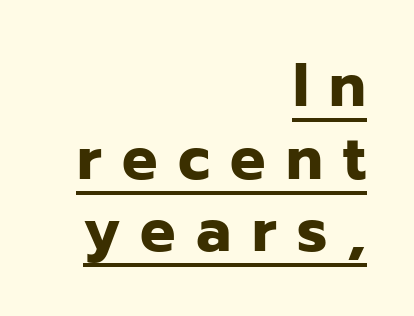
A typographer would call this underscored text. The rendering inserts visible extra space after every character. Nope, no serifs anywhere on these letters. A student would call this right alignment; a typographer would say flush right, rag left. These words are printed bold, with thick strokes throughout. The face used here is proportionally spaced, like ordinary book or web type.
